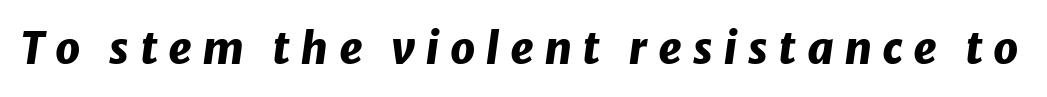
Q: Is the text bold? A: Yes.
Q: Is the text italic (slanted)? A: Yes, it leans right by about 8 degrees.
Q: Is the text underlined? A: No.
Q: Is the spacing between letters normal or unusually wide? A: Unusually wide.
Q: Width (condensed, normal, or wide)? A: Normal.
Q: Stroke contrast? A: Low.
Q: x-height? A: Medium.
Q: Monospaced? A: No.
